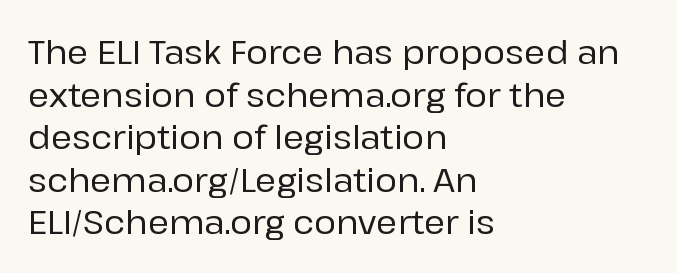
Q: Is the text italic (slanted)? A: No, it is upright.
Q: Is the typeface a serif or a sans-serif typeface? A: Sans-serif.
Q: Is the text underlined? A: No.
Q: How is the paragraph aligned? A: Left-aligned.
Q: Is the spacing between letters normal or unusually wide? A: Normal.
Q: Is the spacing between lines tight, normal or loose? A: Normal.
Q: Width (condensed, normal, or wide)? A: Normal.
Q: Stroke contrast? A: Low.
Q: x-height? A: Medium.
Q: Monospaced? A: No.
